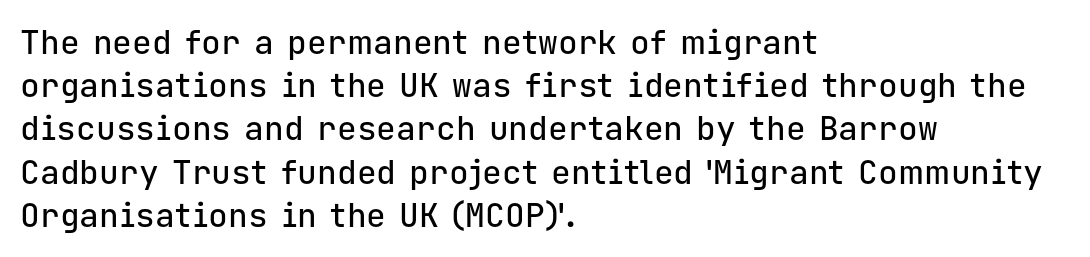
In terms of letterform style, serifs are entirely absent. Upright lettering throughout. The passage shown is typed in a monospace face where columns stay perfectly aligned. Reading down the block, your eye returns to a fixed left position each line.
